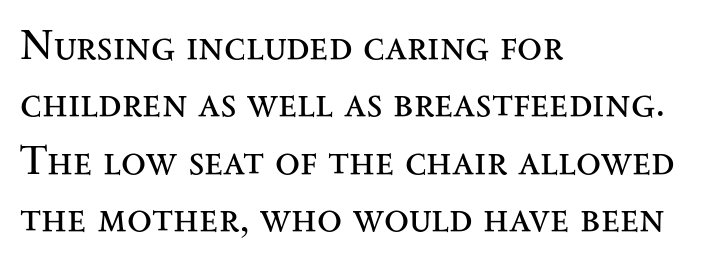
Italic: no, the glyphs are upright roman. Look at the bottom of the vertical strokes: they flare into serifs here. Horizontally, the lines are justified to the leading edge only. Stroke mass is kept to a normal reading level or below. This sample has the flowing, uneven cadence of proportional lettering. Lines of text with bare space underneath.
